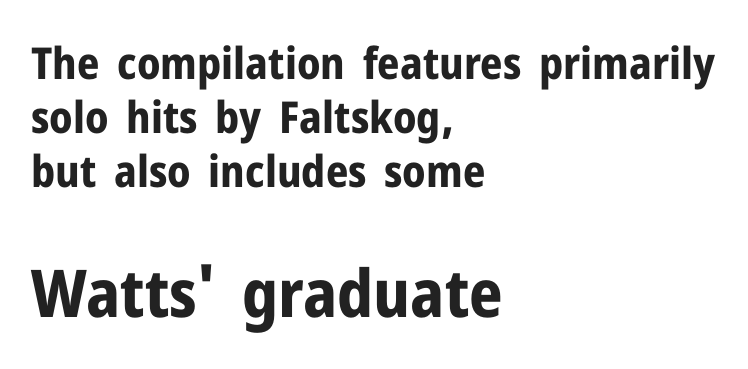
Q: Is the text bold? A: Yes.
Q: Is the text italic (slanted)? A: No, it is upright.
Q: Is the typeface a serif or a sans-serif typeface? A: Sans-serif.
Q: Is the text underlined? A: No.
Q: How is the paragraph aligned? A: Left-aligned.
Q: Is the spacing between letters normal or unusually wide? A: Normal.
Q: Which block of text is set in a larger size, the first (top) or the second (bottom)? A: The second (bottom) one.
Q: Width (condensed, normal, or wide)? A: Normal.
Q: Stroke contrast? A: Low.
Q: x-height? A: Medium.
Q: Monospaced? A: No.
